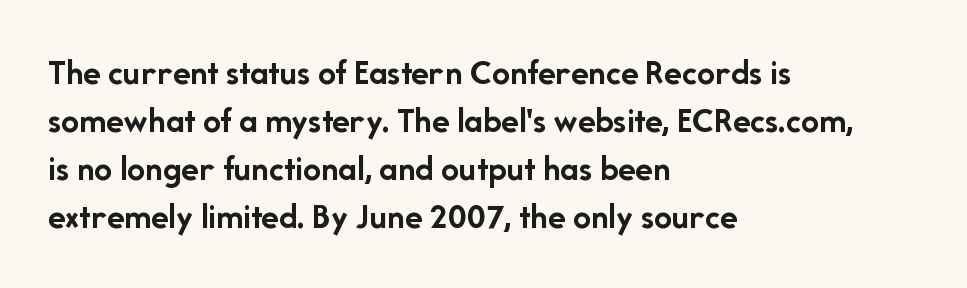
Q: Is the text bold? A: Yes.
Q: Is the text italic (slanted)? A: No, it is upright.
Q: Is the typeface a serif or a sans-serif typeface? A: Sans-serif.
Q: Is the text underlined? A: No.
Q: How is the paragraph aligned? A: Left-aligned.
Q: Is the spacing between letters normal or unusually wide? A: Normal.
Q: Is the spacing between lines tight, normal or loose? A: Normal.
Q: Width (condensed, normal, or wide)? A: Normal.
Q: Stroke contrast? A: Low.
Q: x-height? A: Medium.
Q: Monospaced? A: No.
